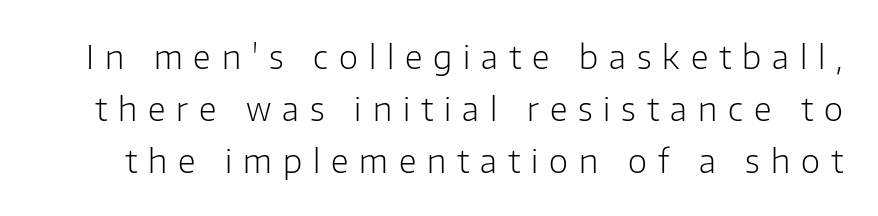
Q: Is the text bold? A: No.
Q: Is the text italic (slanted)? A: No, it is upright.
Q: Is the typeface a serif or a sans-serif typeface? A: Sans-serif.
Q: Is the text underlined? A: No.
Q: Is the spacing between letters normal or unusually wide? A: Unusually wide.
Q: Is the spacing between lines tight, normal or loose? A: Normal.
Q: Width (condensed, normal, or wide)? A: Normal.
Q: Stroke contrast? A: Low.
Q: x-height? A: Medium.
Q: Monospaced? A: No.
